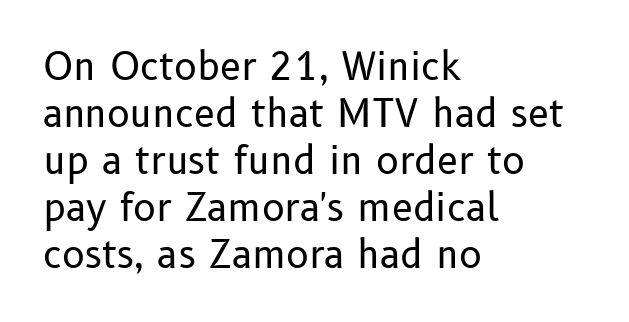
Nope, not italic — everything's standing straight. Do the characters align in a grid? No, the font is proportional. Standard letterfit; no display-style spreading of the glyphs. In CSS terms this would be text-align: left. Serif or sans? Sans — the stroke terminals are bare. Stem width sits at or under what a default text font uses.
